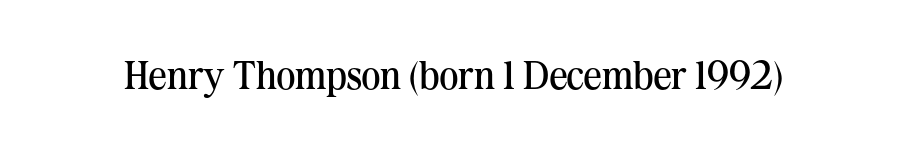
The image shows 40 px regular-weight serif type, upright; set normal letter spacing, not underlined; medium stroke contrast and a medium x-height.
